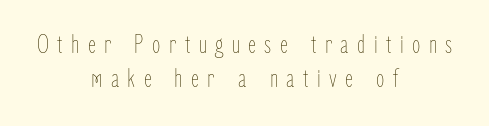
Each new line begins a customary step beneath the previous one. Unbolded letterforms with no extra heft. Typeset on center — no edge is straight. Here the glyphs are tracked loosely, breaking word shapes into spaced letters. Underlining? Definitely not there. The lettering holds an erect, upright posture throughout.
